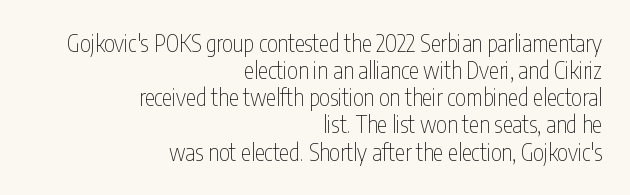
Q: Is the text bold? A: No.
Q: Is the text italic (slanted)? A: No, it is upright.
Q: Is the text underlined? A: No.
Q: How is the paragraph aligned? A: Right-aligned.
Q: Is the spacing between letters normal or unusually wide? A: Normal.
